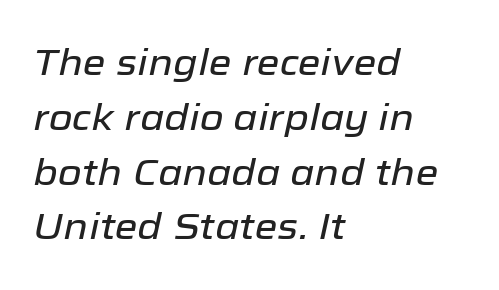
{"italic": "yes", "lean": "right", "slant_degrees": 12, "width": "normal", "stroke_contrast": "low", "x_height": "medium", "monospaced": "no", "underline": "no", "align": "left", "line_spacing": "normal", "line_spacing_ratio": 1.48, "letter_spacing": "normal", "letter_spacing_em": 0.0, "glyph_px": 37}
